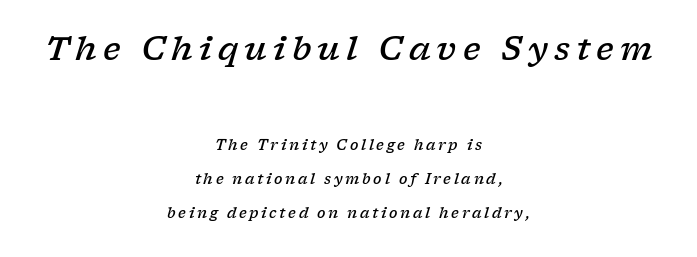
The image shows 32 px semibold, wide serif type, italic (leaning right); set centered, loose line spacing (2.44x), not underlined; the first (top) block is 2.29x larger; low stroke contrast and a medium x-height.
